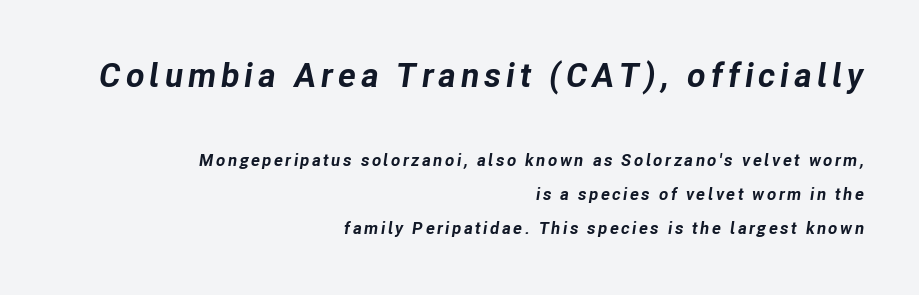
{"italic": "yes", "lean": "right", "slant_degrees": 8, "bold": "yes", "weight": "bold", "width": "normal", "stroke_contrast": "low", "x_height": "medium", "monospaced": "no", "underline": "no", "align": "right", "line_spacing": "loose", "line_spacing_ratio": 2.0, "larger_block": "first", "size_ratio": 2.0, "glyph_px": 34}
